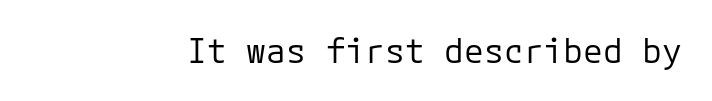
Q: Is the text bold? A: No.
Q: Is the text italic (slanted)? A: No, it is upright.
Q: Is the typeface a serif or a sans-serif typeface? A: Sans-serif.
Q: Is the text underlined? A: No.
Q: Is the spacing between letters normal or unusually wide? A: Normal.
Q: Width (condensed, normal, or wide)? A: Normal.
Q: Stroke contrast? A: Low.
Q: x-height? A: Medium.
Q: Monospaced? A: Yes.
